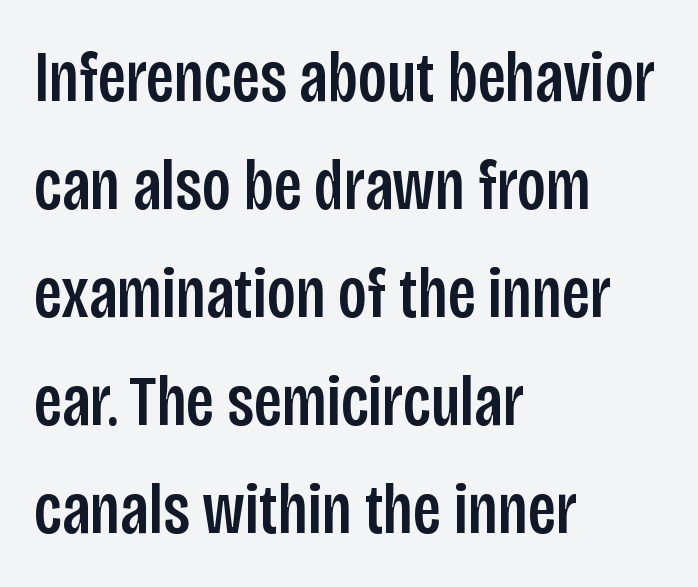
{"serif": "no", "italic": "no", "width": "condensed", "stroke_contrast": "low", "x_height": "large", "monospaced": "no", "underline": "no", "align": "left", "line_spacing": "normal", "line_spacing_ratio": 1.5, "letter_spacing": "normal", "letter_spacing_em": 0.0, "glyph_px": 72}
